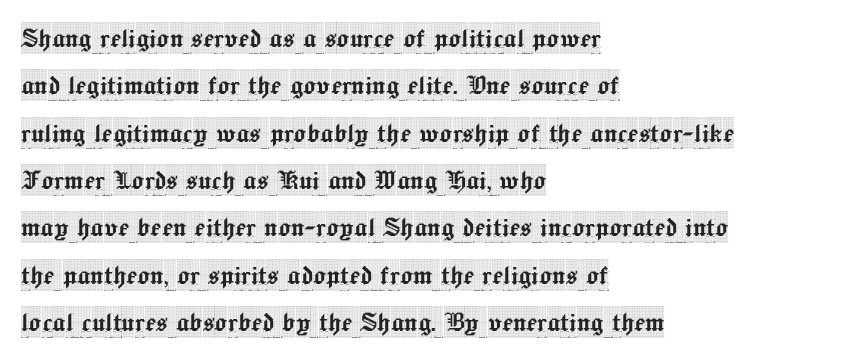
Q: Is the text italic (slanted)? A: No, it is upright.
Q: Is the typeface a serif or a sans-serif typeface? A: Serif.
Q: Is the text underlined? A: No.
Q: How is the paragraph aligned? A: Left-aligned.
Q: Is the spacing between letters normal or unusually wide? A: Normal.
Q: Is the spacing between lines tight, normal or loose? A: Normal.
Q: Width (condensed, normal, or wide)? A: Condensed.
Q: x-height? A: Large.
Q: Monospaced? A: No.
